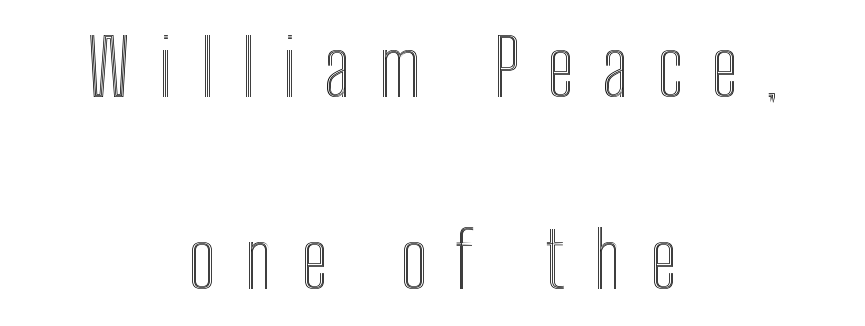
The image shows 78 px condensed type, upright; set centered, loose line spacing (2.46x), unusually wide letter spacing (+0.36 em), not underlined; a medium x-height.
